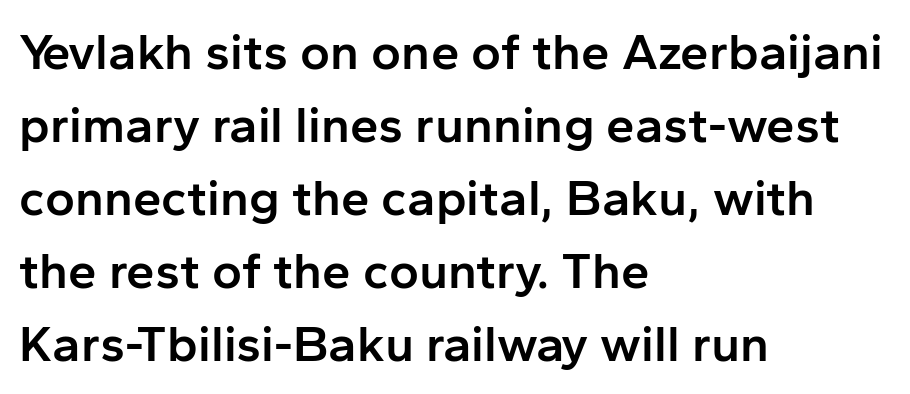
{"serif": "no", "italic": "no", "bold": "semi", "weight": "semibold", "width": "normal", "stroke_contrast": "low", "x_height": "medium", "monospaced": "no", "underline": "no", "align": "left", "line_spacing": "normal", "line_spacing_ratio": 1.43, "letter_spacing": "normal", "letter_spacing_em": 0.0, "glyph_px": 51}
